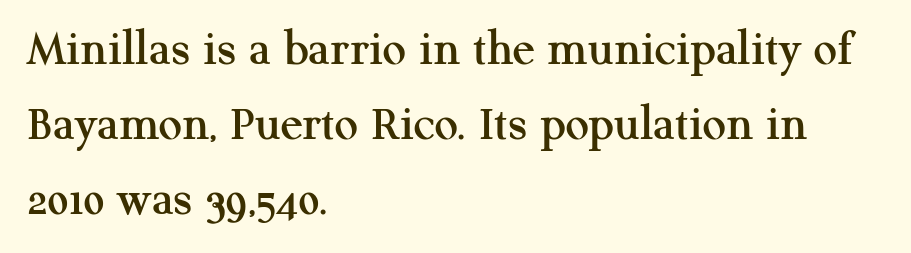
{"serif": "yes", "italic": "no", "width": "normal", "stroke_contrast": "medium", "x_height": "medium", "monospaced": "no", "underline": "no", "align": "left", "line_spacing": "normal", "line_spacing_ratio": 1.44, "letter_spacing": "normal", "letter_spacing_em": 0.0, "glyph_px": 52}
